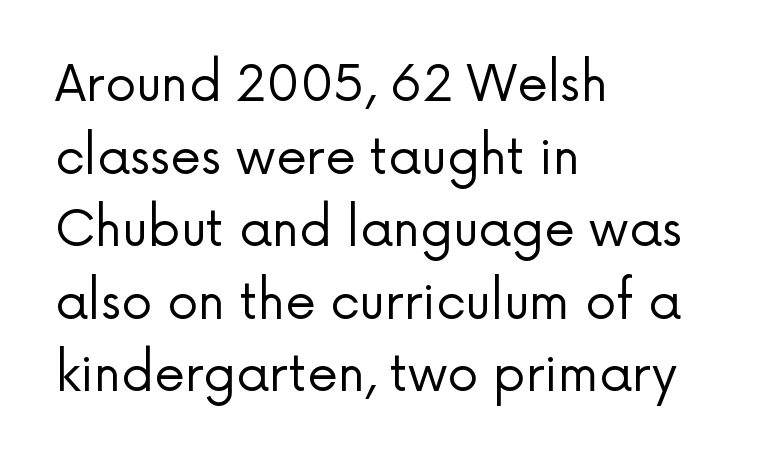
Letters have the restrained weight of plain body copy at most. No feet cap the strokes, marking this as sans-serif type. The glyphs are unaccompanied by any horizontal stroke below them. Spacing between characters is what you'd get straight out of the box. Is there much room between lines? A standard amount, neither cramped nor airy.
